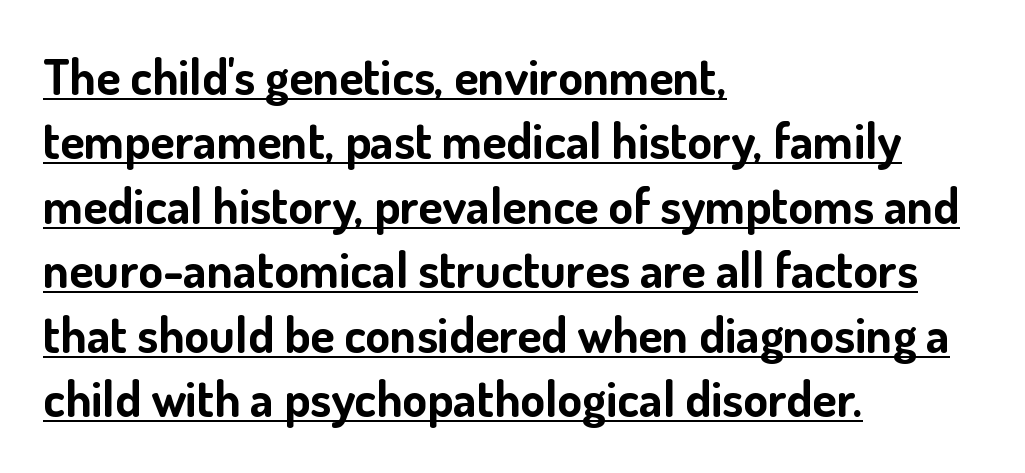
The image shows 50 px bold sans-serif type, upright; set left-aligned, normal line spacing (1.29x), normal letter spacing, underlined; low stroke contrast and a small x-height.
